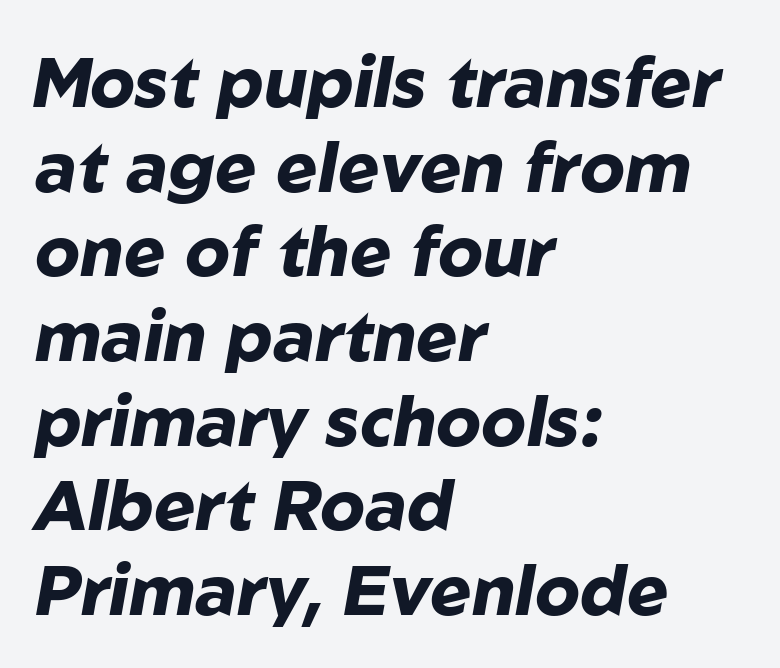
Q: Is the text bold? A: Yes.
Q: Is the text italic (slanted)? A: Yes, it leans right by about 10 degrees.
Q: Is the text underlined? A: No.
Q: How is the paragraph aligned? A: Left-aligned.
Q: Is the spacing between letters normal or unusually wide? A: Normal.
Q: Width (condensed, normal, or wide)? A: Normal.
Q: Stroke contrast? A: Low.
Q: x-height? A: Medium.
Q: Monospaced? A: No.
